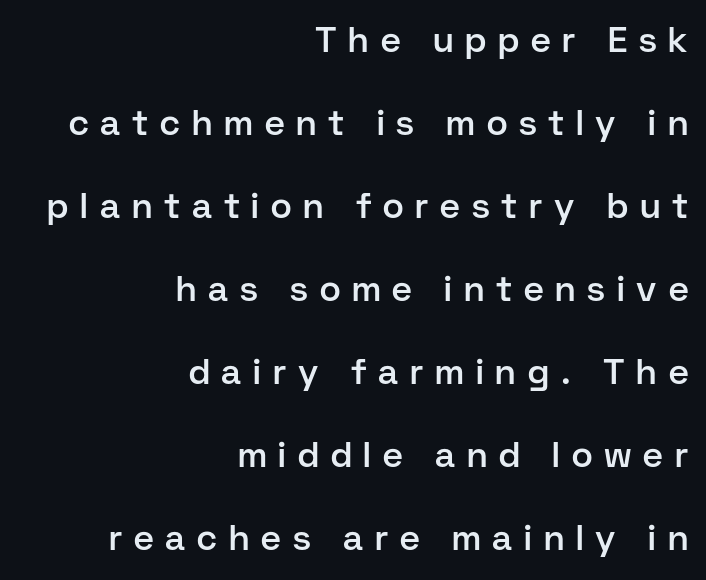
Q: Is the text bold? A: Semi-bold.
Q: Is the text italic (slanted)? A: No, it is upright.
Q: Is the typeface a serif or a sans-serif typeface? A: Sans-serif.
Q: Is the text underlined? A: No.
Q: How is the paragraph aligned? A: Right-aligned.
Q: Is the spacing between letters normal or unusually wide? A: Unusually wide.
Q: Is the spacing between lines tight, normal or loose? A: Loose.
Q: Width (condensed, normal, or wide)? A: Normal.
Q: Stroke contrast? A: Low.
Q: x-height? A: Medium.
Q: Monospaced? A: No.
